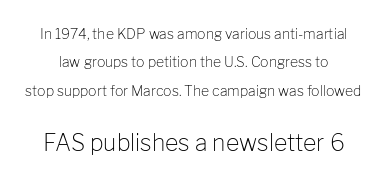
{"italic": "no", "bold": "no", "underline": "no", "line_spacing": "loose", "line_spacing_ratio": 2.02, "letter_spacing": "normal", "letter_spacing_em": 0.0, "larger_block": "second", "size_ratio": 1.64, "glyph_px": 23}
